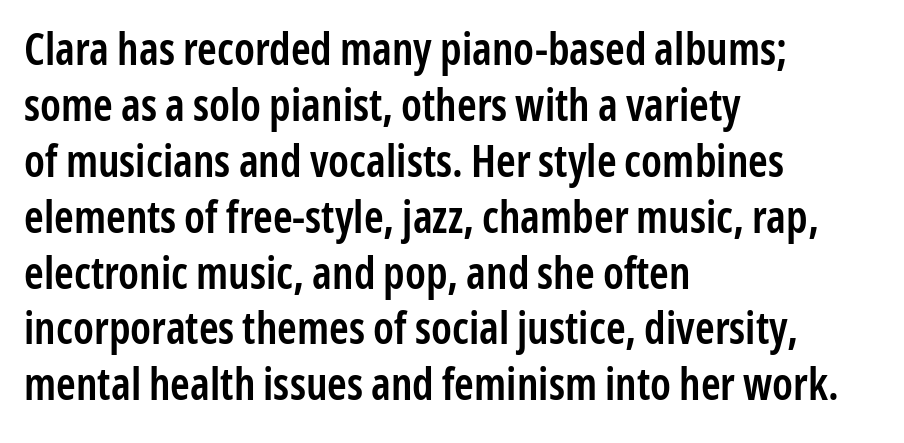
This is sans-serif lettering, the kind often seen on screens and signage. Casual observation: everything's shoved over to the left. The face used here is proportionally spaced, like ordinary book or web type. The gap between lines stays unmarked. Does the weight exceed regular? Yes, but only to semibold.
